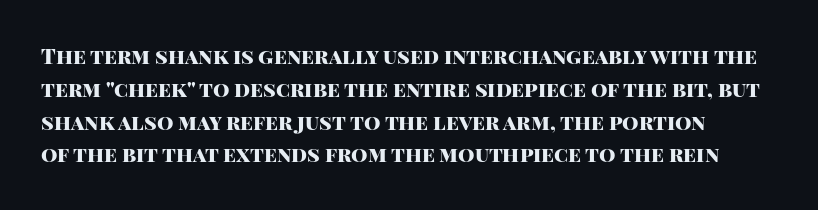
{"italic": "no", "bold": "yes", "underline": "no", "line_spacing": "normal", "line_spacing_ratio": 1.56, "letter_spacing": "normal", "letter_spacing_em": 0.0, "glyph_px": 21}
